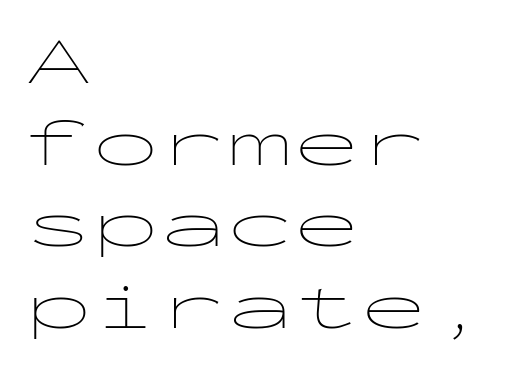
The image shows 67 px thin, wide sans-serif type, upright, monospaced; set left-aligned, line spacing 1.22x, normal letter spacing, not underlined; low stroke contrast and a medium x-height.
